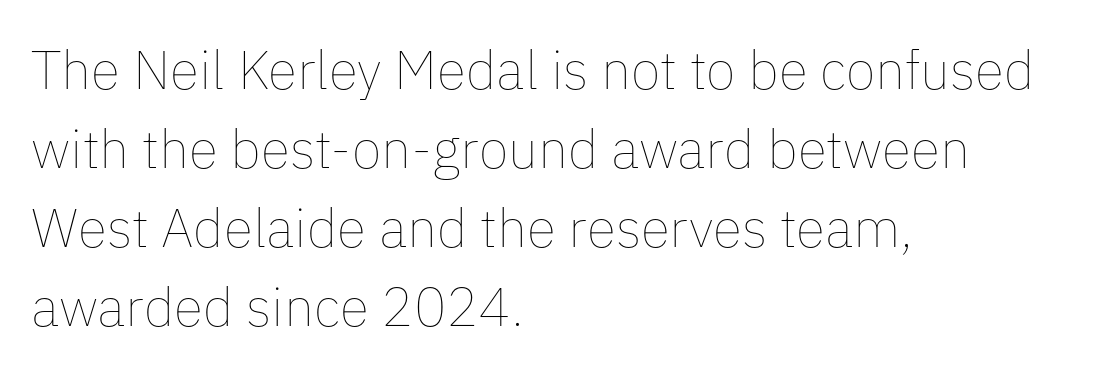
Q: Is the text bold? A: No.
Q: Is the text italic (slanted)? A: No, it is upright.
Q: Is the text underlined? A: No.
Q: How is the paragraph aligned? A: Left-aligned.
Q: Is the spacing between letters normal or unusually wide? A: Normal.
Q: Is the spacing between lines tight, normal or loose? A: Normal.
Q: Width (condensed, normal, or wide)? A: Normal.
Q: Stroke contrast? A: Low.
Q: x-height? A: Medium.
Q: Monospaced? A: No.
